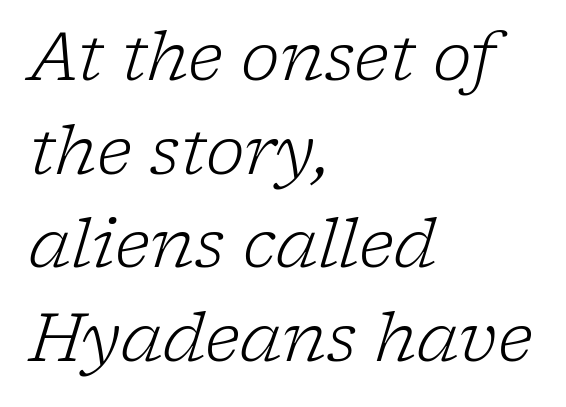
Q: Is the text bold? A: No.
Q: Is the text italic (slanted)? A: Yes, it leans right by about 17 degrees.
Q: Is the typeface a serif or a sans-serif typeface? A: Serif.
Q: Is the text underlined? A: No.
Q: How is the paragraph aligned? A: Left-aligned.
Q: Is the spacing between letters normal or unusually wide? A: Normal.
Q: Is the spacing between lines tight, normal or loose? A: Normal.
Q: Width (condensed, normal, or wide)? A: Normal.
Q: Stroke contrast? A: Low.
Q: x-height? A: Medium.
Q: Monospaced? A: No.
